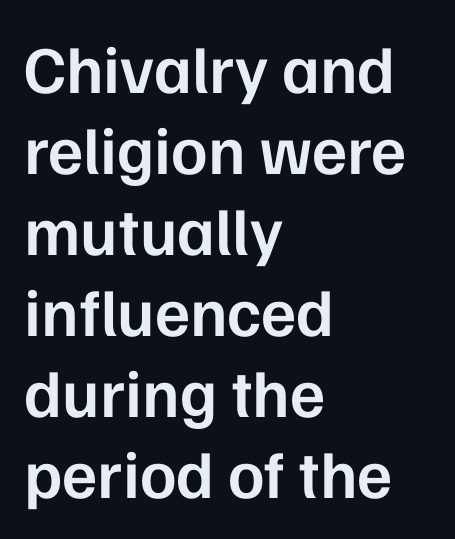
Q: Is the text bold? A: Semi-bold.
Q: Is the text italic (slanted)? A: No, it is upright.
Q: Is the typeface a serif or a sans-serif typeface? A: Sans-serif.
Q: Is the text underlined? A: No.
Q: How is the paragraph aligned? A: Left-aligned.
Q: Is the spacing between letters normal or unusually wide? A: Normal.
Q: Width (condensed, normal, or wide)? A: Normal.
Q: Stroke contrast? A: Low.
Q: x-height? A: Medium.
Q: Monospaced? A: No.
